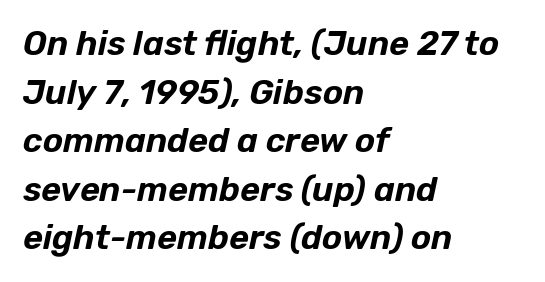
The image shows 34 px text type, italic (leaning right); set left-aligned, normal line spacing (1.43x), normal letter spacing, not underlined; low stroke contrast and a medium x-height.
